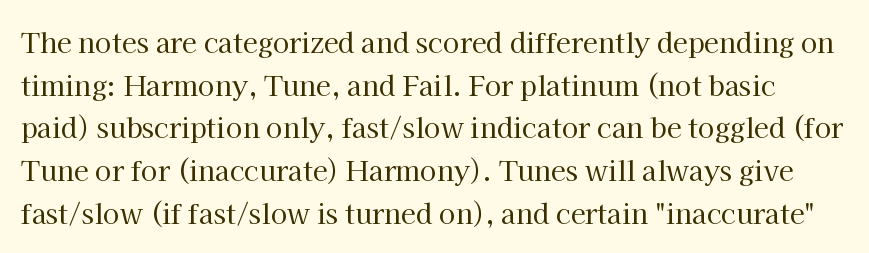
Lines of text with bare space underneath. Students, observe: this is what conventionally led text looks like. Does extra space separate the letters? No, they use regular spacing. Every character sits straight up, as roman type does. Ink coverage per letter is moderate at most.
